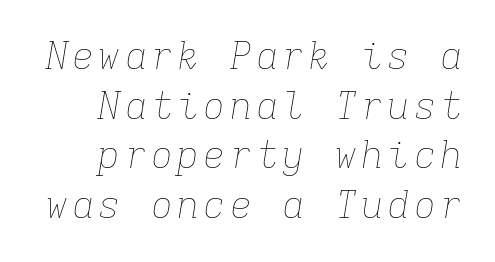
{"italic": "yes", "lean": "right", "slant_degrees": 9, "bold": "no", "weight": "thin", "width": "normal", "stroke_contrast": "low", "x_height": "medium", "monospaced": "yes", "underline": "no", "align": "right", "line_spacing": "normal", "line_spacing_ratio": 1.34, "glyph_px": 37}
